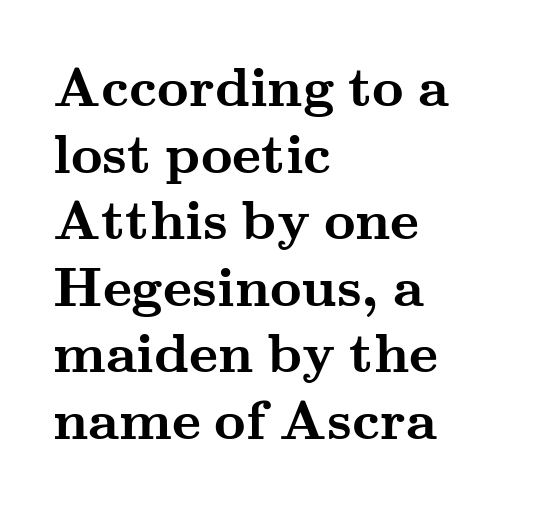
The sample has been set heavy, in full bold. A clean baseline with only descenders dipping below it. Notice how the passage keeps a crisp vertical edge on the left only. This rendering leaves character spacing at its baseline value. The face used here is seriffed, in the tradition of book romans. No italicization has been applied; the sample stays upright.
